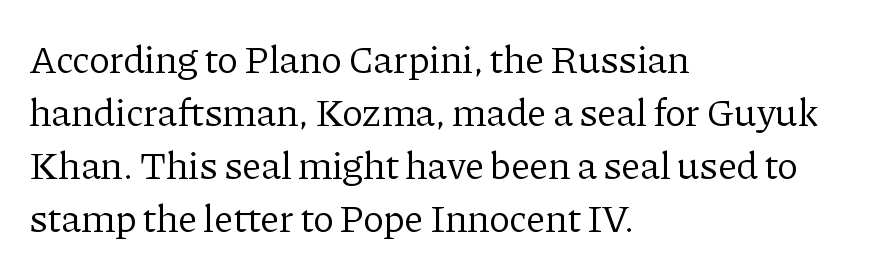
{"serif": "yes", "italic": "no", "bold": "no", "weight": "regular", "width": "normal", "stroke_contrast": "low", "x_height": "medium", "monospaced": "no", "underline": "no", "align": "left", "line_spacing": "normal", "line_spacing_ratio": 1.36, "letter_spacing": "normal", "letter_spacing_em": 0.0, "glyph_px": 39}
